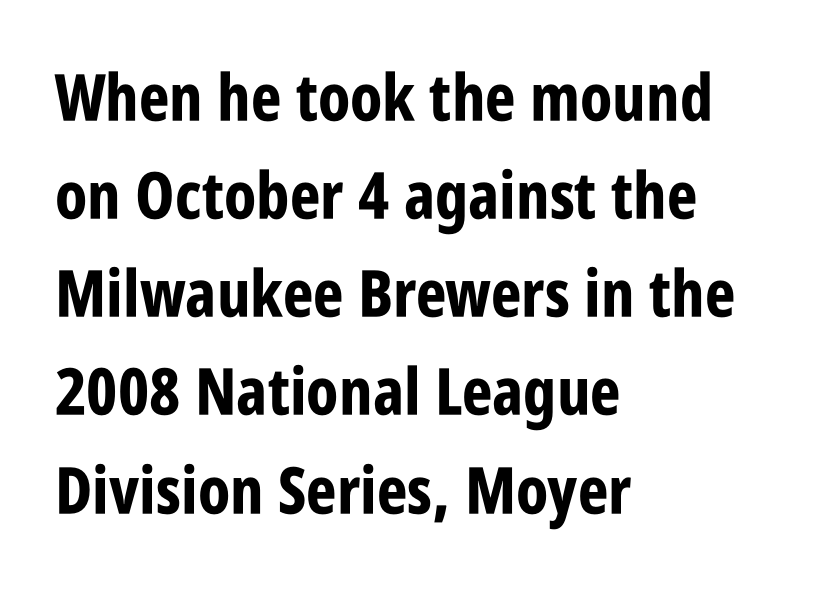
Type style note: lacks serifs. Plain, unruled lines of type. Honestly, the letter spacing is just normal — you wouldn't notice it. The line-height multiplier appears to be the usual default.
